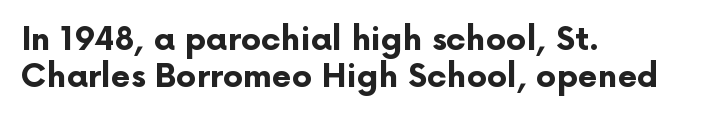
Each line starts at the same left margin while the right side varies. This is sans-serif lettering, the kind often seen on screens and signage. Heft: maximum for text — a bold. Honestly, there is no underline to notice here at all. Look at the tracking — it's just the regular setting, nothing added.
